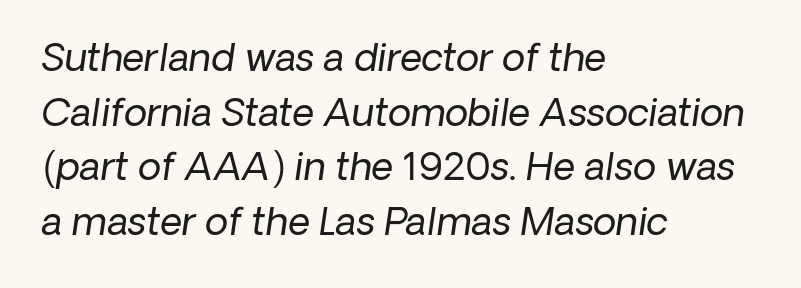
The image shows 38 px regular-weight sans-serif type; set left-aligned, normal line spacing (1.44x), normal letter spacing, not underlined; low stroke contrast and a medium x-height.
